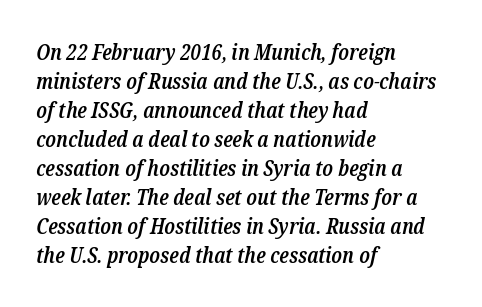
There's an unmistakable incline to the writing here. The words here are not underlined. The letters sit at their default tracking, neither squeezed nor spread. Heft: intermediate — a semibold.
